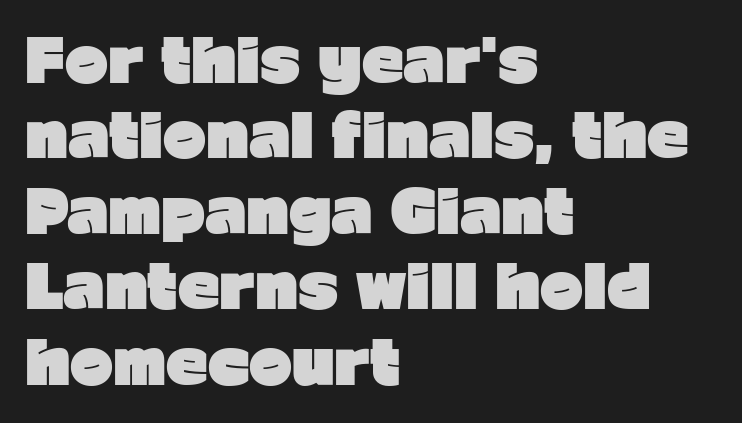
{"serif": "no", "italic": "no", "bold": "yes", "weight": "heavy", "width": "normal", "stroke_contrast": "low", "x_height": "medium", "monospaced": "no", "underline": "no", "align": "left", "line_spacing": "normal", "line_spacing_ratio": 1.3, "letter_spacing": "normal", "letter_spacing_em": 0.0, "glyph_px": 58}
